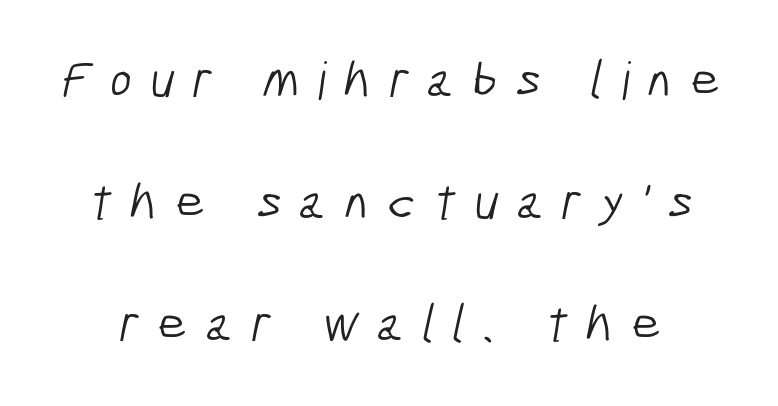
Rows of type keep a wide berth in the vertical direction. The designer went with a sans here, leaving each stem footless. Each stroke keeps to a modest, everyday thickness or less. A bare baseline throughout the passage.
